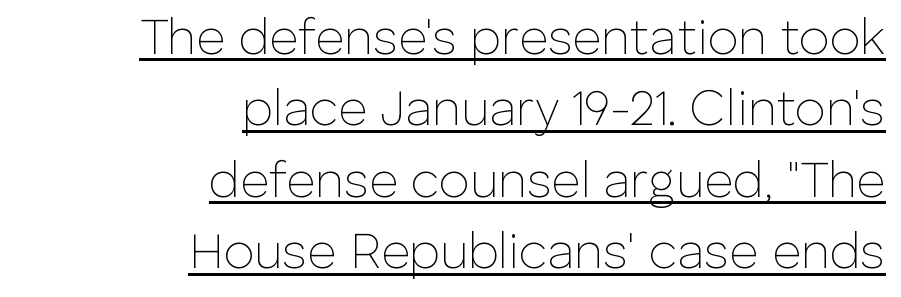
Layout note: lines flush right. Descenders here cross a horizontal rule under the line. The type is set solid horizontally, with unmodified tracking. No feet cap the strokes, marking this as sans-serif type. Is this a fixed-width face? No — the glyphs have proportional, varying widths.
